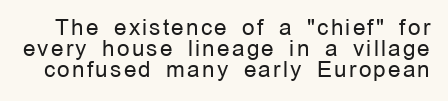
The image shows 22 px text type, upright; set tight line spacing (0.95x), not underlined.
